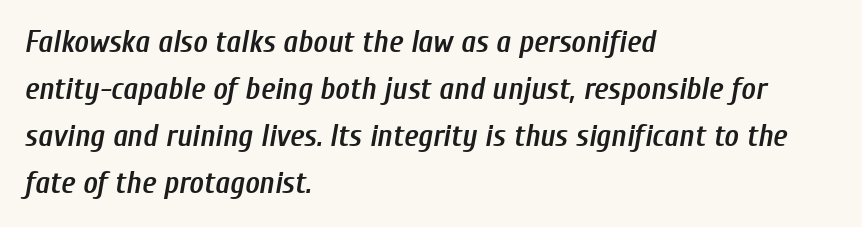
Q: Is the text bold? A: Semi-bold.
Q: Is the text italic (slanted)? A: Yes, it leans right by about 10 degrees.
Q: Is the text underlined? A: No.
Q: How is the paragraph aligned? A: Left-aligned.
Q: Is the spacing between letters normal or unusually wide? A: Normal.
Q: Is the spacing between lines tight, normal or loose? A: Normal.
Q: Width (condensed, normal, or wide)? A: Condensed.
Q: Stroke contrast? A: Low.
Q: x-height? A: Medium.
Q: Monospaced? A: No.
